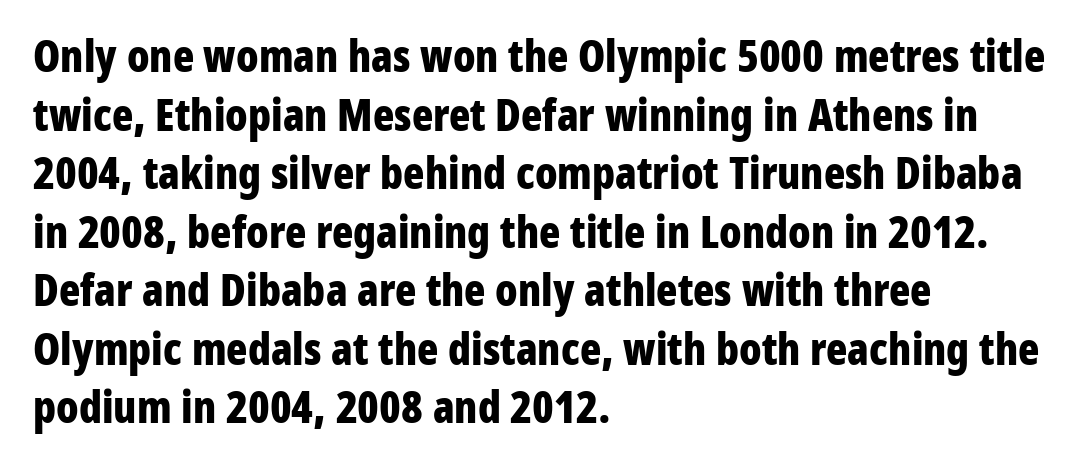
The image shows 44 px bold, condensed sans-serif type, upright; set left-aligned, normal line spacing (1.33x), normal letter spacing, not underlined; low stroke contrast and a medium x-height.
